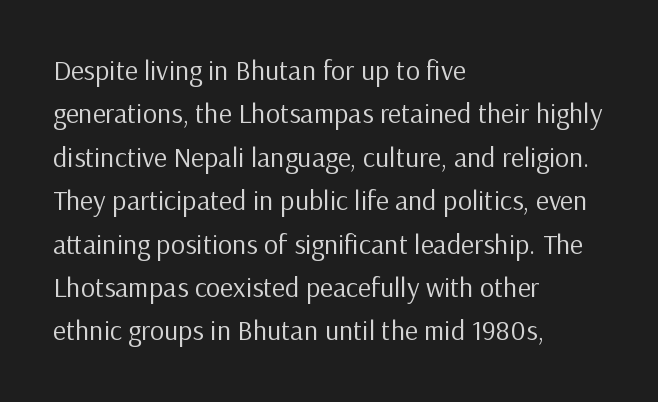
Q: Is the text bold? A: No.
Q: Is the text italic (slanted)? A: No, it is upright.
Q: Is the typeface a serif or a sans-serif typeface? A: Sans-serif.
Q: Is the text underlined? A: No.
Q: How is the paragraph aligned? A: Left-aligned.
Q: Is the spacing between letters normal or unusually wide? A: Normal.
Q: Is the spacing between lines tight, normal or loose? A: Normal.
Q: Width (condensed, normal, or wide)? A: Normal.
Q: Stroke contrast? A: Low.
Q: x-height? A: Medium.
Q: Monospaced? A: No.
